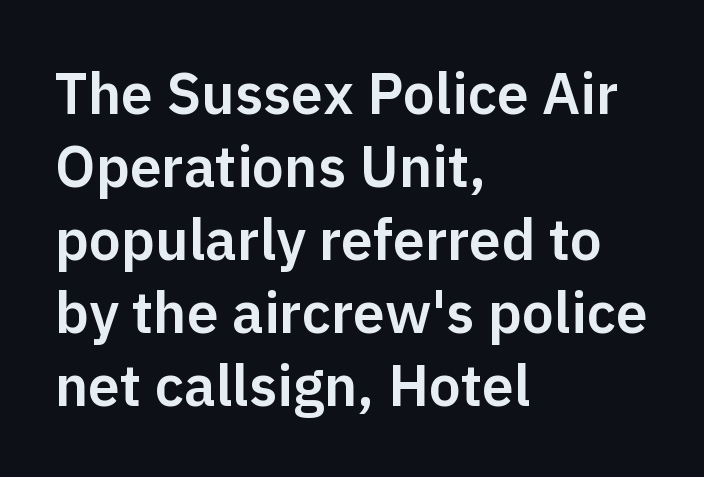
Spacing verdict: proportional, widths tailored to each character. Words appear dense and cohesive because spacing is normal. Nothing sits at the stroke ends, so this counts as sans-serif. The lines are quadded left. Just letters on the line, the space beneath them empty. How would I describe the line gaps? Plain and ordinary.
